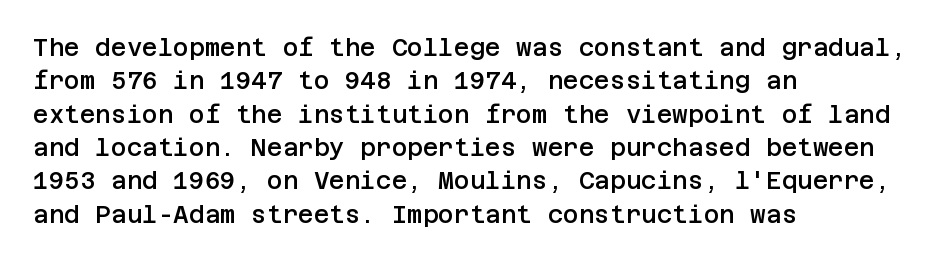
Q: Is the text bold? A: Semi-bold.
Q: Is the text italic (slanted)? A: No, it is upright.
Q: Is the text underlined? A: No.
Q: How is the paragraph aligned? A: Left-aligned.
Q: Is the spacing between letters normal or unusually wide? A: Normal.
Q: Is the spacing between lines tight, normal or loose? A: Normal.
